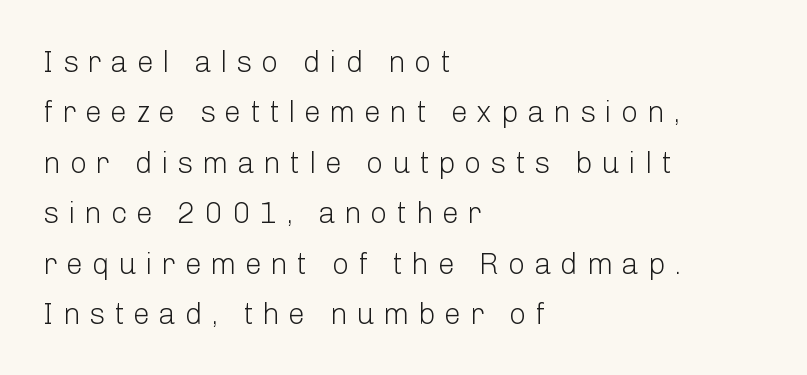
Q: Is the text bold? A: No.
Q: Is the text italic (slanted)? A: No, it is upright.
Q: Is the typeface a serif or a sans-serif typeface? A: Sans-serif.
Q: Is the text underlined? A: No.
Q: How is the paragraph aligned? A: Left-aligned.
Q: Is the spacing between letters normal or unusually wide? A: Unusually wide.
Q: Is the spacing between lines tight, normal or loose? A: Normal.
Q: Width (condensed, normal, or wide)? A: Normal.
Q: Stroke contrast? A: Low.
Q: x-height? A: Medium.
Q: Monospaced? A: No.
